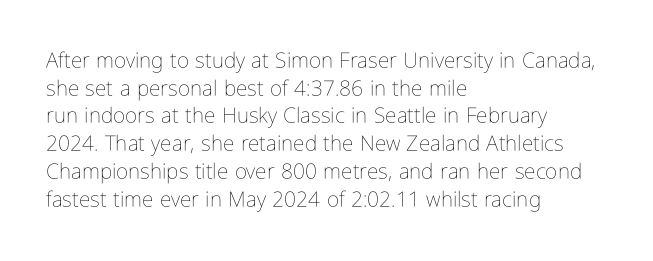
{"italic": "no", "bold": "no", "underline": "no", "align": "left", "line_spacing": "normal", "line_spacing_ratio": 1.32, "letter_spacing": "normal", "letter_spacing_em": 0.0, "glyph_px": 21}
